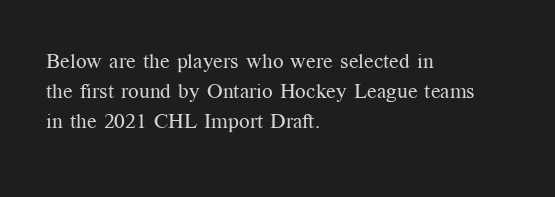
Regarding leading, the lines here are spaced in the standard way. Underline: absent. A classic flush-left, rag-right setting is used for this passage. Every character sits straight up, as roman type does.
